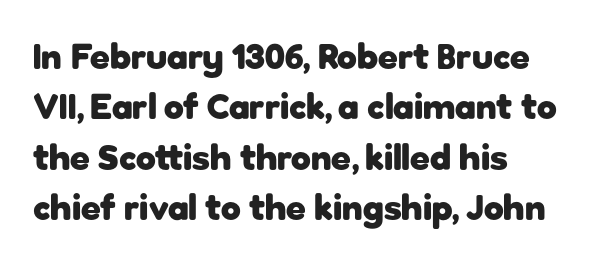
The image shows 36 px heavy sans-serif type, upright; set normal line spacing (1.4x), normal letter spacing, not underlined; low stroke contrast and a medium x-height.
